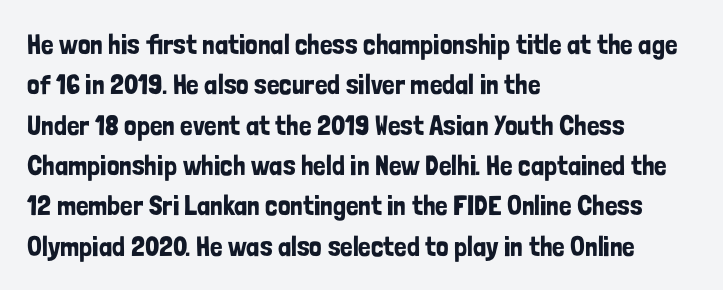
{"serif": "no", "italic": "no", "width": "condensed", "stroke_contrast": "low", "x_height": "medium", "monospaced": "no", "underline": "no", "align": "left", "line_spacing": "normal", "line_spacing_ratio": 1.44, "letter_spacing": "normal", "letter_spacing_em": 0.0, "glyph_px": 28}
